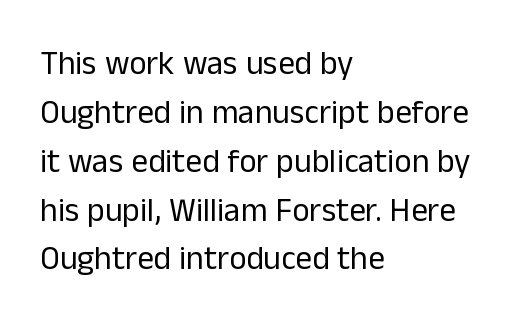
{"serif": "no", "italic": "no", "bold": "no", "weight": "regular", "width": "normal", "stroke_contrast": "low", "x_height": "medium", "monospaced": "no", "underline": "no", "align": "left", "line_spacing": "normal", "line_spacing_ratio": 1.48, "letter_spacing": "normal", "letter_spacing_em": 0.0, "glyph_px": 33}
